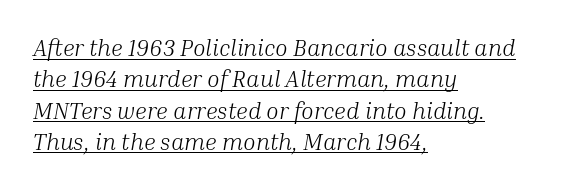
{"italic": "yes", "lean": "right", "slant_degrees": 10, "bold": "no", "underline": "yes", "align": "left", "line_spacing": "normal", "line_spacing_ratio": 1.36, "letter_spacing": "normal", "letter_spacing_em": 0.0, "glyph_px": 23}
